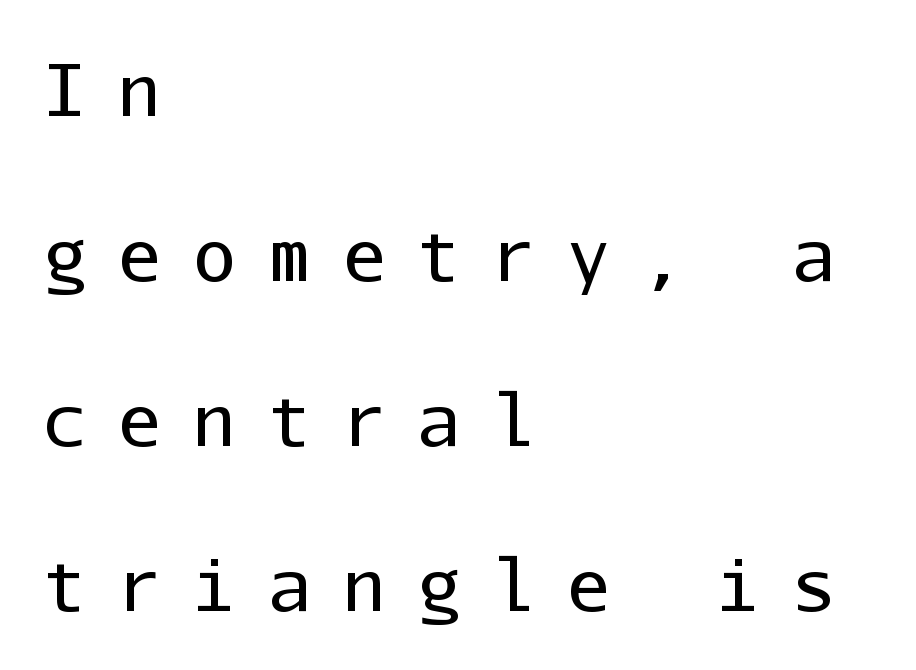
{"serif": "no", "italic": "no", "bold": "no", "weight": "regular", "width": "normal", "stroke_contrast": "low", "x_height": "medium", "monospaced": "yes", "underline": "no", "align": "left", "line_spacing": "loose", "line_spacing_ratio": 2.29, "letter_spacing": "wide", "letter_spacing_em": 0.44, "glyph_px": 72}
